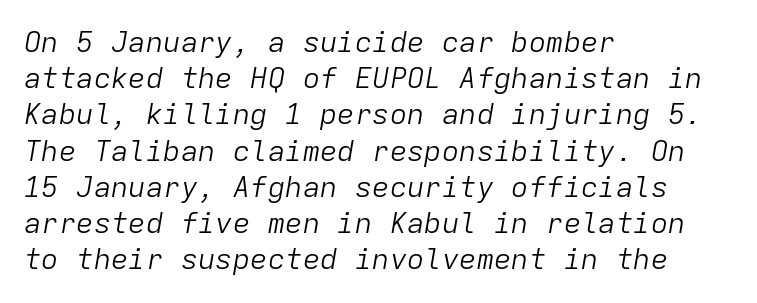
{"italic": "yes", "lean": "right", "slant_degrees": 9, "bold": "no", "weight": "light", "width": "normal", "stroke_contrast": "low", "x_height": "medium", "monospaced": "yes", "underline": "no", "align": "left", "line_spacing": "normal", "line_spacing_ratio": 1.25, "letter_spacing": "normal", "letter_spacing_em": 0.0, "glyph_px": 29}
